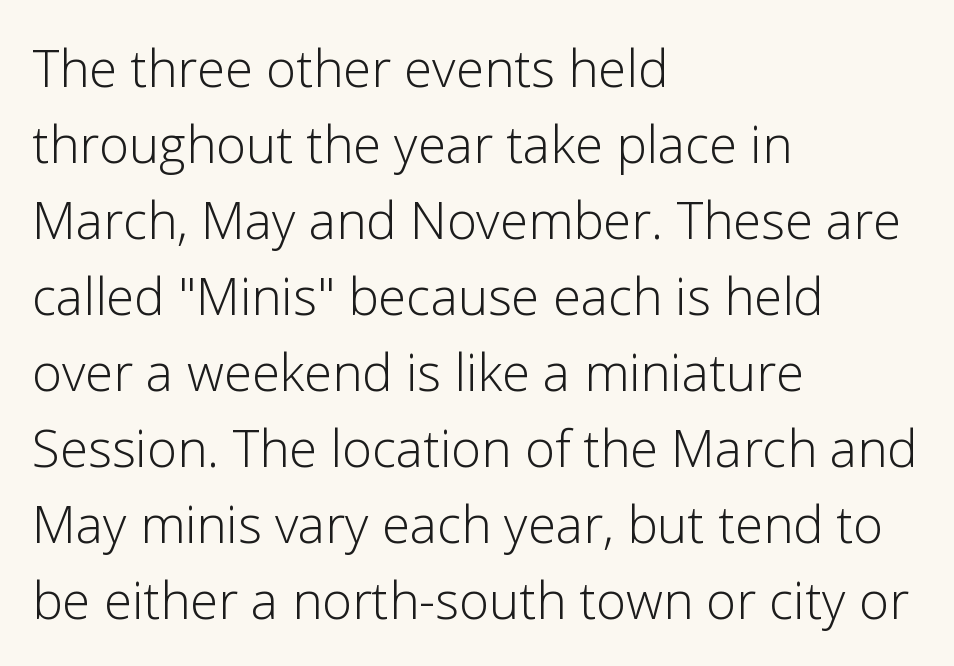
Q: Is the text bold? A: No.
Q: Is the text italic (slanted)? A: No, it is upright.
Q: Is the typeface a serif or a sans-serif typeface? A: Sans-serif.
Q: Is the text underlined? A: No.
Q: How is the paragraph aligned? A: Left-aligned.
Q: Is the spacing between letters normal or unusually wide? A: Normal.
Q: Is the spacing between lines tight, normal or loose? A: Normal.
Q: Width (condensed, normal, or wide)? A: Normal.
Q: Stroke contrast? A: Low.
Q: x-height? A: Medium.
Q: Monospaced? A: No.
